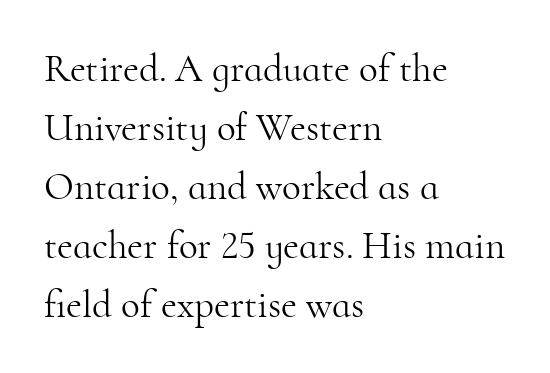
Q: Is the text bold? A: No.
Q: Is the text italic (slanted)? A: No, it is upright.
Q: Is the typeface a serif or a sans-serif typeface? A: Serif.
Q: Is the text underlined? A: No.
Q: How is the paragraph aligned? A: Left-aligned.
Q: Is the spacing between letters normal or unusually wide? A: Normal.
Q: Is the spacing between lines tight, normal or loose? A: Normal.
Q: Width (condensed, normal, or wide)? A: Normal.
Q: Stroke contrast? A: High.
Q: x-height? A: Small.
Q: Monospaced? A: No.
